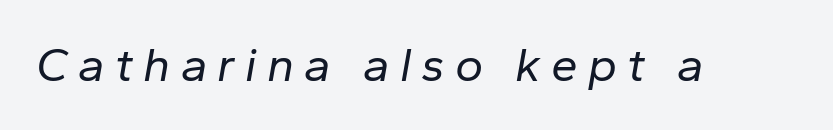
Q: Is the text bold? A: No.
Q: Is the text italic (slanted)? A: Yes, it leans right by about 10 degrees.
Q: Is the text underlined? A: No.
Q: Is the spacing between letters normal or unusually wide? A: Unusually wide.
Q: Width (condensed, normal, or wide)? A: Normal.
Q: Stroke contrast? A: Low.
Q: x-height? A: Medium.
Q: Monospaced? A: No.
